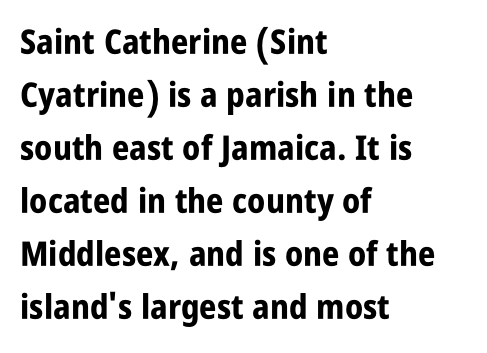
No italicization has been applied; the sample stays upright. Nobody drew a line under any word here. Students, this is bold: see how much ink each stroke carries. A typesetter would call this leading conventional body-copy spacing. Left-aligned paragraph, ragged on the right.
